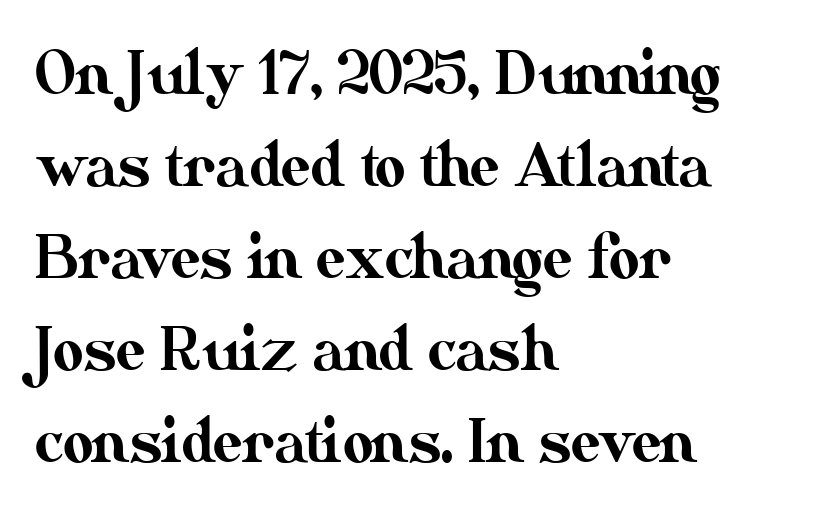
Q: Is the text italic (slanted)? A: No, it is upright.
Q: Is the text underlined? A: No.
Q: How is the paragraph aligned? A: Left-aligned.
Q: Is the spacing between letters normal or unusually wide? A: Normal.
Q: Is the spacing between lines tight, normal or loose? A: Normal.
Q: Width (condensed, normal, or wide)? A: Normal.
Q: Stroke contrast? A: Medium.
Q: x-height? A: Small.
Q: Monospaced? A: No.
